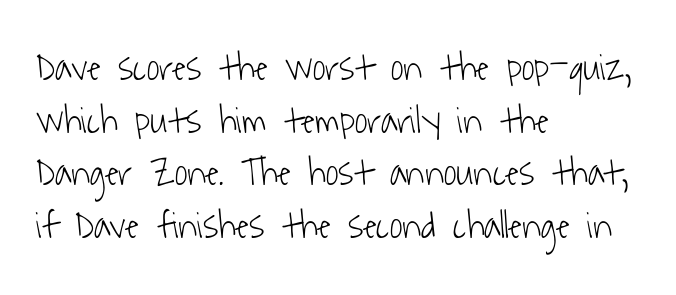
{"serif": "no", "bold": "no", "weight": "light", "width": "condensed", "stroke_contrast": "low", "x_height": "medium", "monospaced": "no", "underline": "no", "align": "left", "line_spacing": "normal", "line_spacing_ratio": 1.35, "letter_spacing": "normal", "letter_spacing_em": 0.0, "glyph_px": 39}
